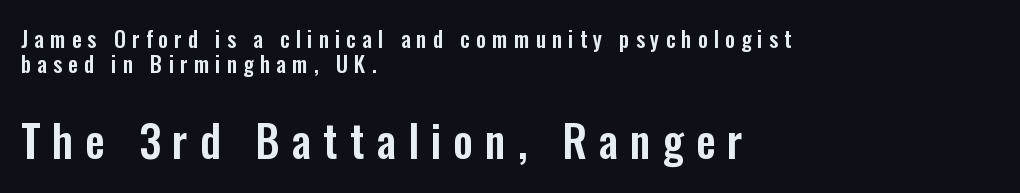
The rendering shows plain stroke endings on the letterforms — a sans-serif design. In terms of letterspacing, this is a distinctly airy, spread setting. The face used here is proportionally spaced, like ordinary book or web type. Letters rest on an invisible, unmarked baseline. The lettering stays uniformly vertical, giving the passage a roman look.
